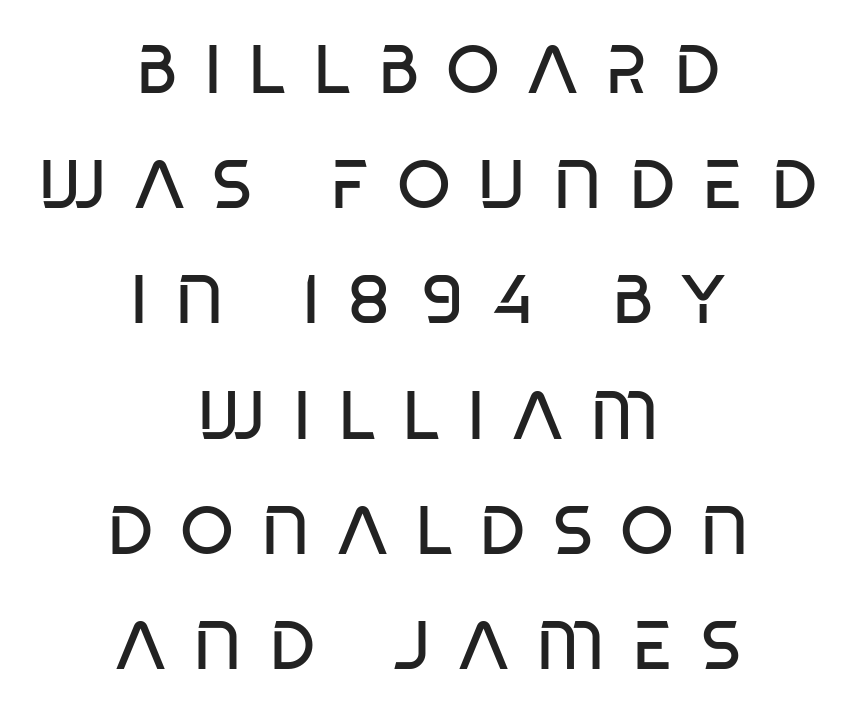
Q: Is the text bold? A: No.
Q: Is the text italic (slanted)? A: No, it is upright.
Q: Is the typeface a serif or a sans-serif typeface? A: Sans-serif.
Q: Is the text underlined? A: No.
Q: How is the paragraph aligned? A: Centered.
Q: Is the spacing between letters normal or unusually wide? A: Unusually wide.
Q: Is the spacing between lines tight, normal or loose? A: Normal.
Q: Width (condensed, normal, or wide)? A: Condensed.
Q: Stroke contrast? A: Low.
Q: x-height? A: Large.
Q: Monospaced? A: No.
